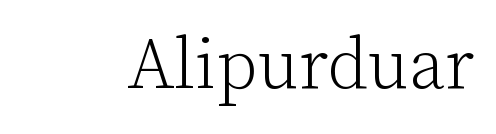
The area under the type is left untouched. The strokes carry an ordinary text weight at most. The glyphs in this specimen are seriffed. Is the letter spacing exaggerated? No — it looks like the ordinary default. The passage shown is typed in a proportional face where columns would drift. It's the straight-up-and-down kind of type.
